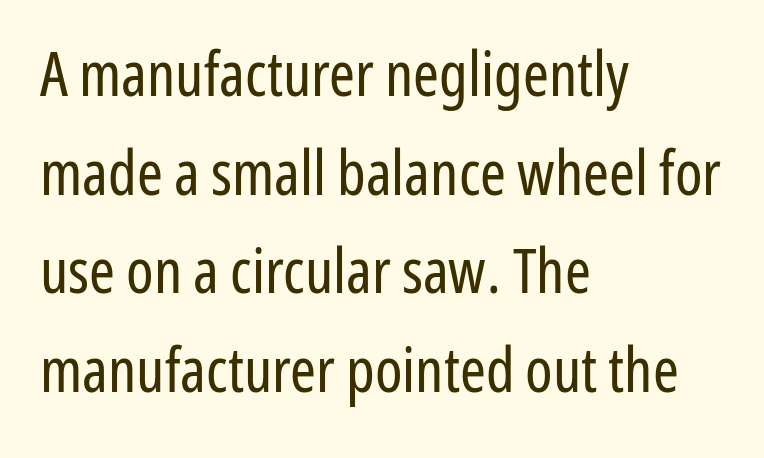
The vertical gap from one line to the next is medium. Is the block centered? No — it sits flush against the left margin. Are there feet on the stems? There aren't — it's a sans. Bold? No — there's no thickening of the strokes. Nobody touched the tracking dial on this one. Rule under the text: the space is simply empty.
